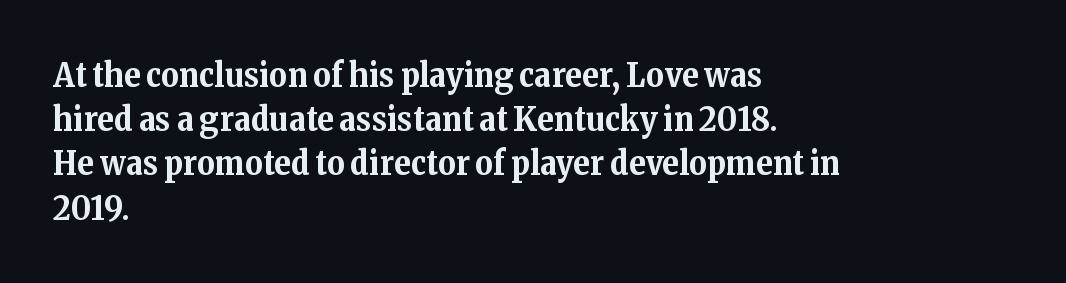
The space directly below the letters is spotless. The face used here has the dense, thick strokes of a bold. The typeface chosen for these lines features serifs. The rendering uses natural spacing where letterforms have individual widths. A normal amount of white space separates one row of letters from the next.
